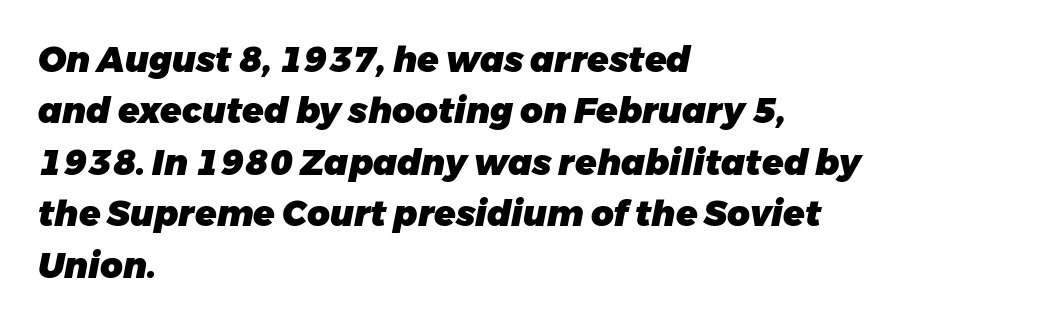
The image shows 35 px heavy type, italic (leaning right); set left-aligned, normal line spacing (1.47x), normal letter spacing, not underlined; low stroke contrast and a medium x-height.
